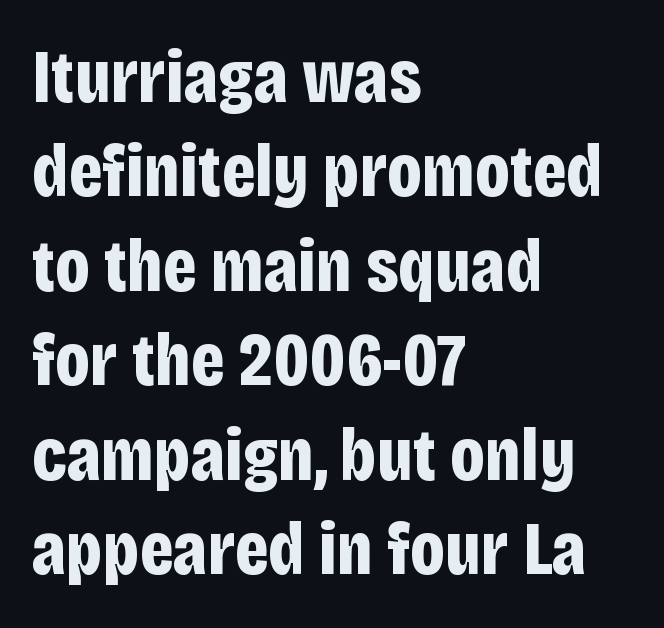
Q: Is the text bold? A: Yes.
Q: Is the text italic (slanted)? A: No, it is upright.
Q: Is the typeface a serif or a sans-serif typeface? A: Sans-serif.
Q: Is the text underlined? A: No.
Q: How is the paragraph aligned? A: Left-aligned.
Q: Is the spacing between letters normal or unusually wide? A: Normal.
Q: Is the spacing between lines tight, normal or loose? A: Normal.
Q: Width (condensed, normal, or wide)? A: Condensed.
Q: Stroke contrast? A: Low.
Q: x-height? A: Large.
Q: Monospaced? A: No.
